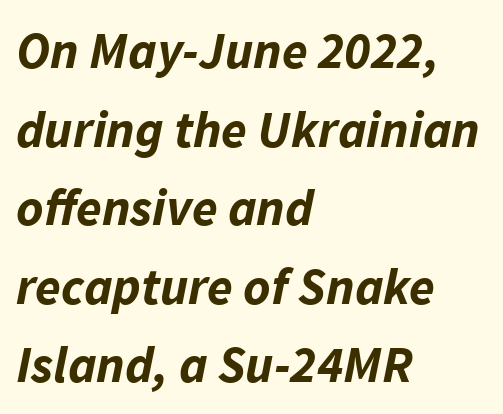
Q: Is the text bold? A: Yes.
Q: Is the text italic (slanted)? A: Yes, it leans right by about 11 degrees.
Q: Is the text underlined? A: No.
Q: How is the paragraph aligned? A: Left-aligned.
Q: Is the spacing between letters normal or unusually wide? A: Normal.
Q: Is the spacing between lines tight, normal or loose? A: Normal.
Q: Width (condensed, normal, or wide)? A: Normal.
Q: Stroke contrast? A: Low.
Q: x-height? A: Medium.
Q: Monospaced? A: No.
